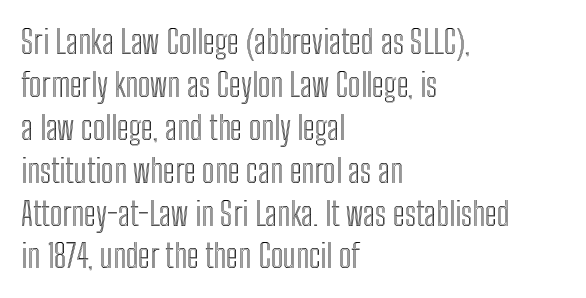
{"italic": "no", "width": "condensed", "x_height": "medium", "monospaced": "no", "underline": "no", "align": "left", "line_spacing": "normal", "line_spacing_ratio": 1.3, "letter_spacing": "normal", "letter_spacing_em": 0.0, "glyph_px": 33}
